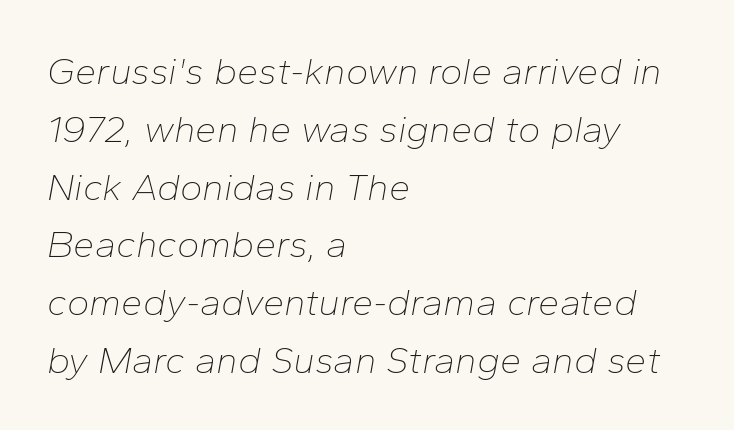
The image shows 38 px thin type, italic (leaning right); set left-aligned, normal line spacing (1.52x), normal letter spacing, not underlined; low stroke contrast and a medium x-height.
